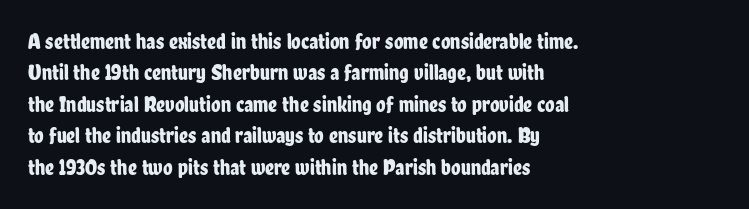
Quick note: underline off. Interline gaps are of average width in this sample. Notice how the stems are strictly vertical — no italics here. How are the letters spaced? Ordinarily, with no added tracking. The lines are quadded left.
